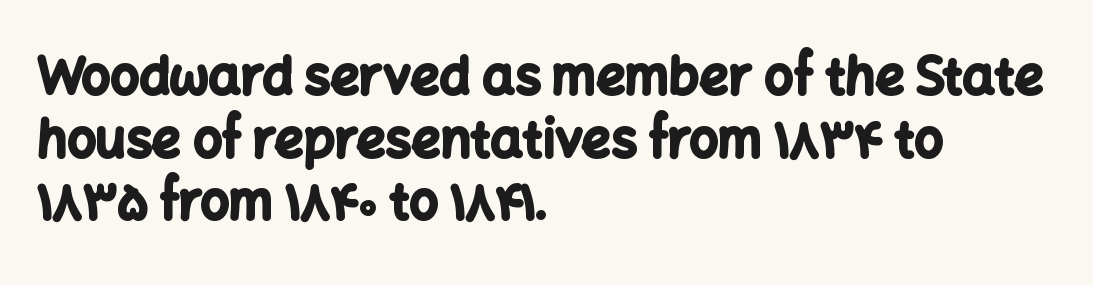
{"serif": "no", "italic": "no", "bold": "yes", "weight": "bold", "width": "normal", "stroke_contrast": "low", "x_height": "medium", "monospaced": "no", "underline": "no", "align": "left", "line_spacing_ratio": 1.23, "letter_spacing": "normal", "letter_spacing_em": 0.0, "glyph_px": 51}
